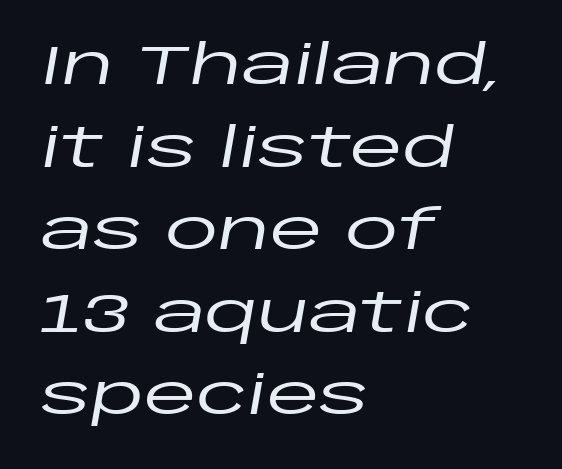
There's an unmistakable incline to the writing here. Do the characters align in a grid? No, the font is proportional. Bare-footed words on every line. The ragged edge is on the right, which tells us the setting is flush left. Is there much room between lines? A standard amount, neither cramped nor airy. Compared with typical body copy, the letter spacing here is the same.
